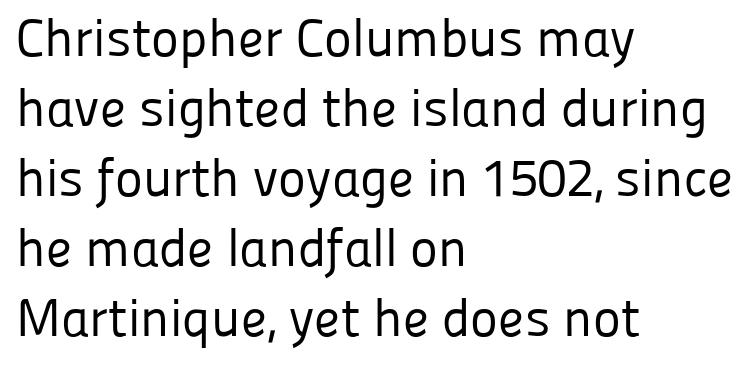
You could not count columns in this text — the font is proportionally spaced. These glyphs show unthickened strokes, regular width or finer. The lines are quadded left. A roman cut, with each character standing at attention. Unmarked baselines from the first word to the last. Caption: standard tracking, unaltered.
